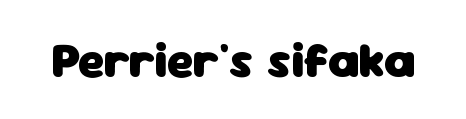
Q: Is the text bold? A: Yes.
Q: Is the text italic (slanted)? A: No, it is upright.
Q: Is the typeface a serif or a sans-serif typeface? A: Sans-serif.
Q: Is the text underlined? A: No.
Q: Is the spacing between letters normal or unusually wide? A: Normal.
Q: Width (condensed, normal, or wide)? A: Normal.
Q: Stroke contrast? A: Low.
Q: x-height? A: Medium.
Q: Monospaced? A: No.
